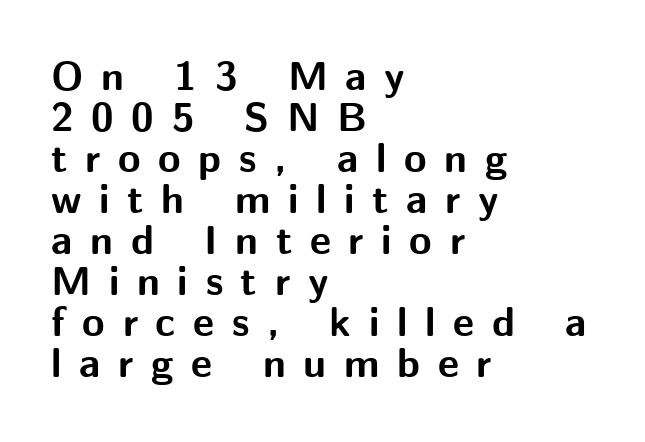
The image shows 41 px bold sans-serif type, upright; set left-aligned, tight line spacing (1.0x), unusually wide letter spacing (+0.43 em), not underlined; medium stroke contrast and a medium x-height.
